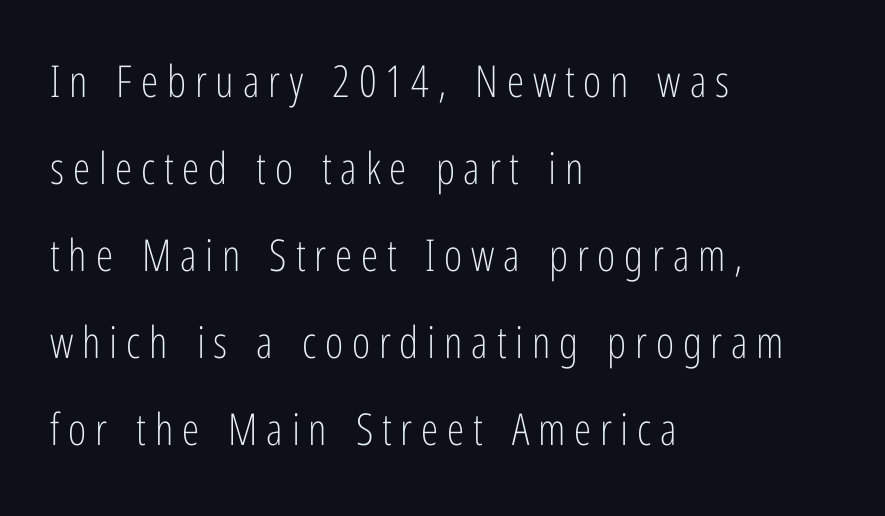
Horizontal alignment here is leftward, the default for most running prose. The face used here is proportionally spaced, like ordinary book or web type. Is this a sans? Yes — the strokes have no serifs. Leading is clearly above the norm, producing a sparse column.
